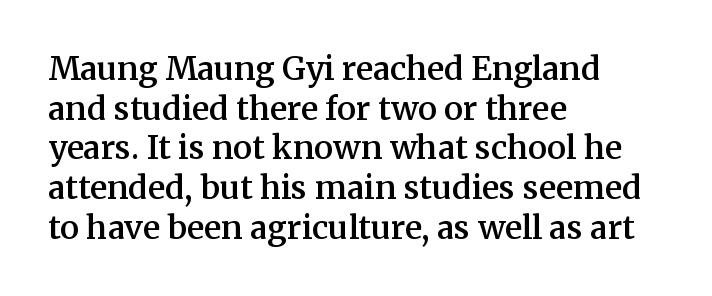
The image shows 32 px semibold serif type, upright; set left-aligned, line spacing 1.24x, normal letter spacing, not underlined; medium stroke contrast and a medium x-height.
